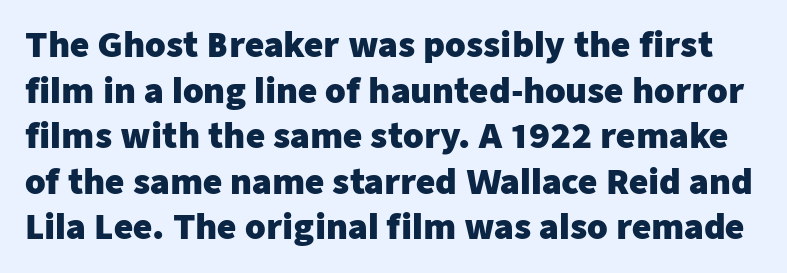
The image shows 33 px heavy sans-serif type, upright; set normal line spacing (1.38x), normal letter spacing, not underlined; low stroke contrast and a medium x-height.
